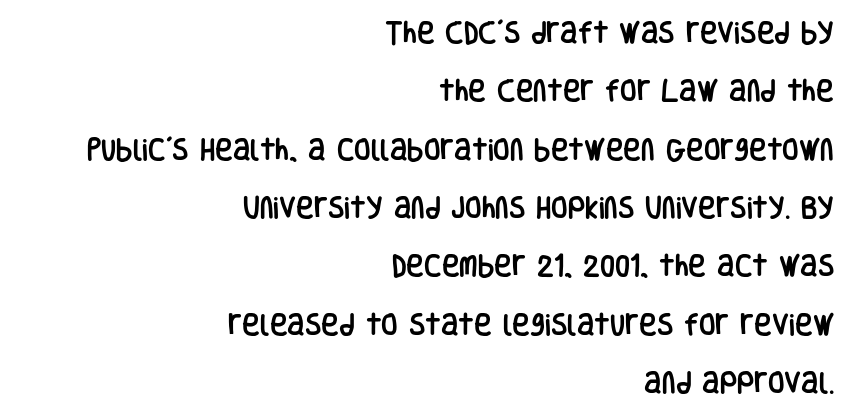
Horizontal alignment here is rightward, an uncommon choice for prose. Summary of vertical rhythm: relaxed, with wide interline spacing. Tracking here is standard; glyphs follow each other at the usual distance. It's the straight-up-and-down kind of type. The space beneath each line is pristine and unruled.
